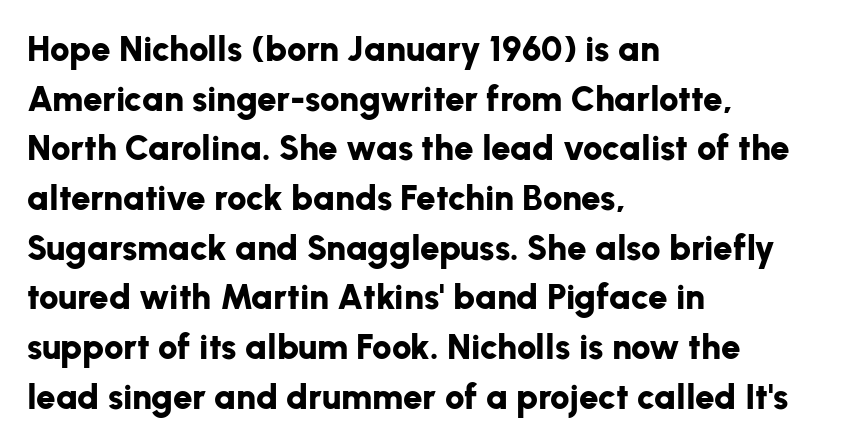
{"serif": "no", "italic": "no", "bold": "yes", "weight": "bold", "width": "normal", "stroke_contrast": "low", "x_height": "medium", "monospaced": "no", "underline": "no", "align": "left", "line_spacing": "normal", "line_spacing_ratio": 1.42, "letter_spacing": "normal", "letter_spacing_em": 0.0, "glyph_px": 35}
